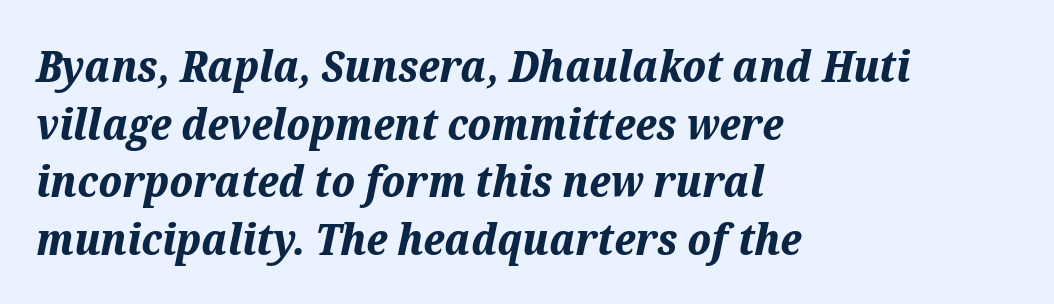
{"italic": "yes", "lean": "right", "slant_degrees": 12, "bold": "yes", "weight": "bold", "width": "normal", "stroke_contrast": "medium", "x_height": "medium", "monospaced": "no", "underline": "no", "align": "left", "line_spacing": "normal", "line_spacing_ratio": 1.34, "letter_spacing": "normal", "letter_spacing_em": 0.0, "glyph_px": 43}
